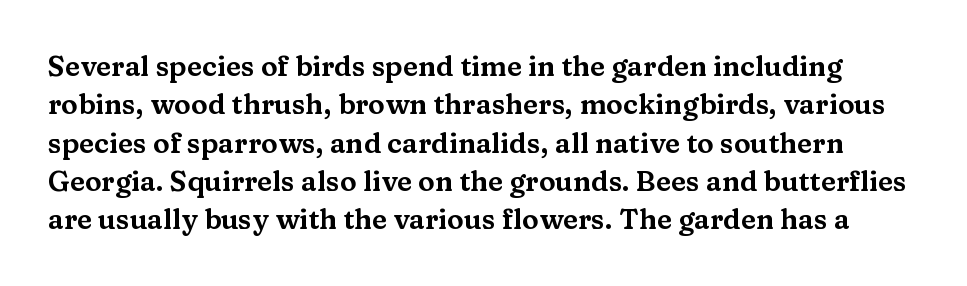
The image shows 28 px wide serif type, upright; set normal line spacing (1.37x), normal letter spacing, not underlined; medium stroke contrast and a medium x-height.
